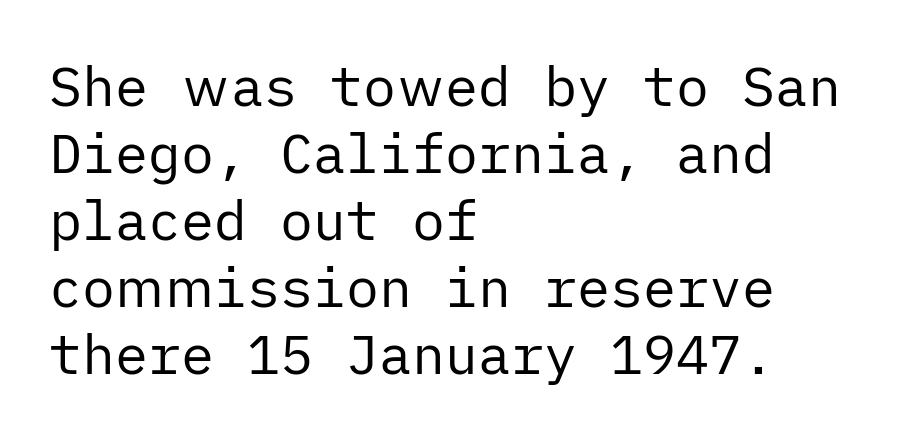
Q: Is the text bold? A: No.
Q: Is the text italic (slanted)? A: No, it is upright.
Q: Is the typeface a serif or a sans-serif typeface? A: Sans-serif.
Q: Is the text underlined? A: No.
Q: How is the paragraph aligned? A: Left-aligned.
Q: Is the spacing between letters normal or unusually wide? A: Normal.
Q: Width (condensed, normal, or wide)? A: Normal.
Q: Stroke contrast? A: Low.
Q: x-height? A: Medium.
